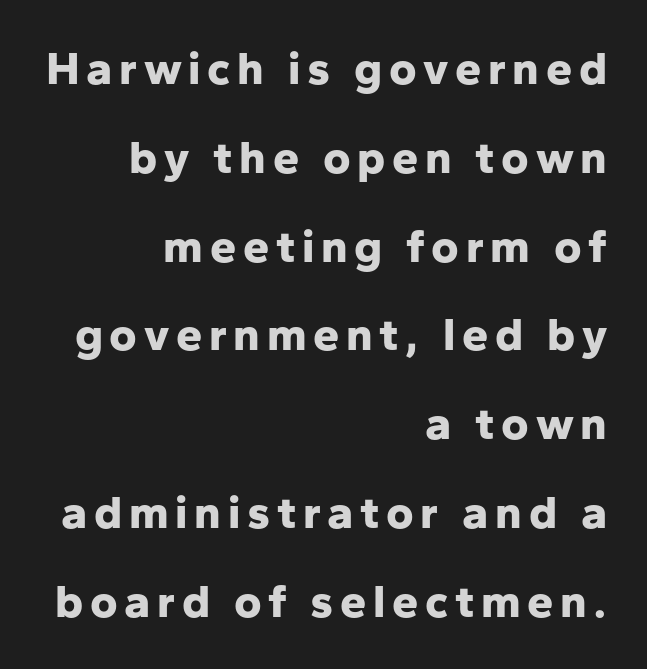
The image shows 47 px bold sans-serif type, upright; set right-aligned, line spacing 1.89x, not underlined; low stroke contrast and a medium x-height.
